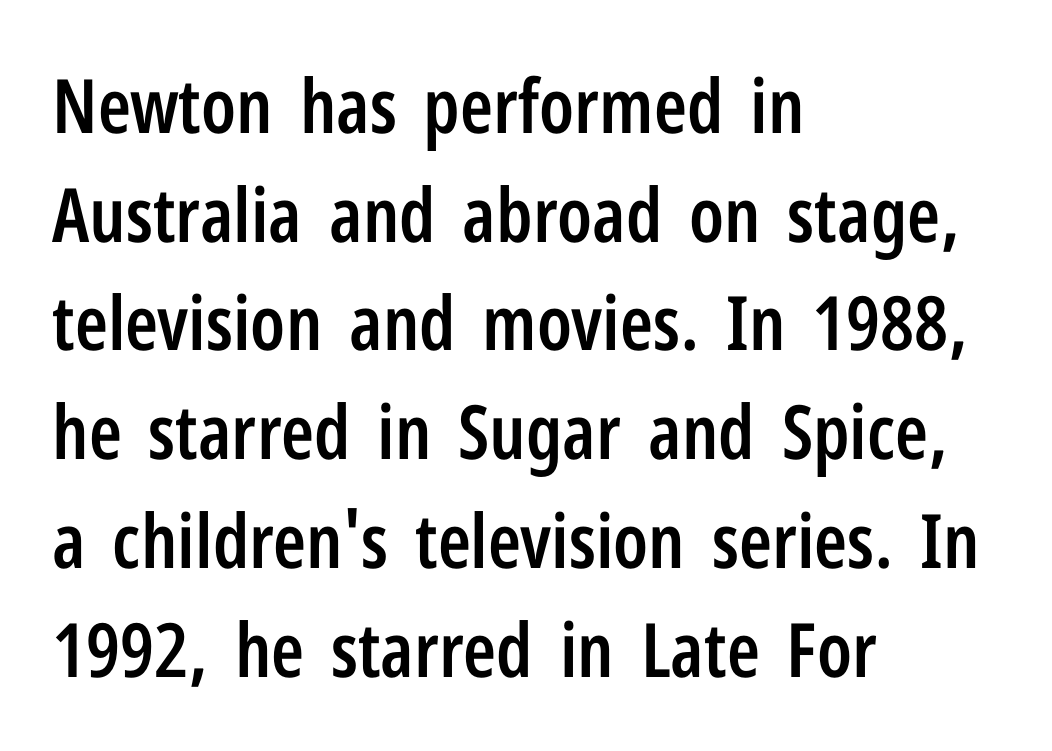
{"serif": "no", "italic": "no", "bold": "semi", "weight": "semibold", "width": "condensed", "stroke_contrast": "low", "x_height": "medium", "monospaced": "no", "underline": "no", "align": "left", "line_spacing": "normal", "line_spacing_ratio": 1.45, "letter_spacing": "normal", "letter_spacing_em": 0.0, "glyph_px": 75}
